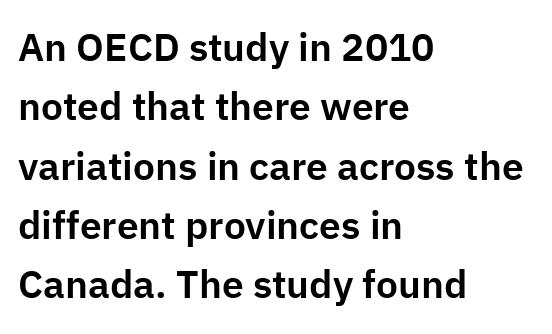
Lines of text with bare space underneath. Leftover space on each line is placed entirely after the last word. Italic? Not at all — the glyphs are vertical. The line-height multiplier appears to be the usual default.
